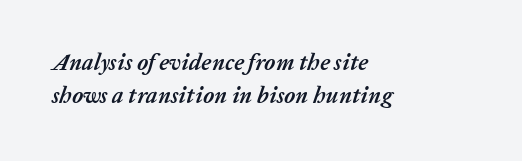
Q: Is the text bold? A: Yes.
Q: Is the text italic (slanted)? A: Yes, it leans right by about 20 degrees.
Q: Is the text underlined? A: No.
Q: How is the paragraph aligned? A: Left-aligned.
Q: Is the spacing between letters normal or unusually wide? A: Normal.
Q: Is the spacing between lines tight, normal or loose? A: Normal.
